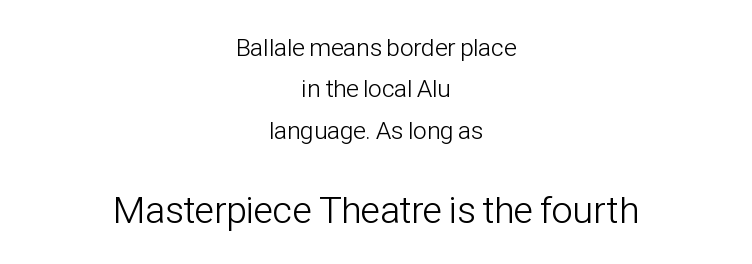
The image shows 38 px light, condensed sans-serif type, upright; set centered, normal line spacing (1.66x), normal letter spacing, not underlined; the second (bottom) block is 1.52x larger; low stroke contrast and a medium x-height.
